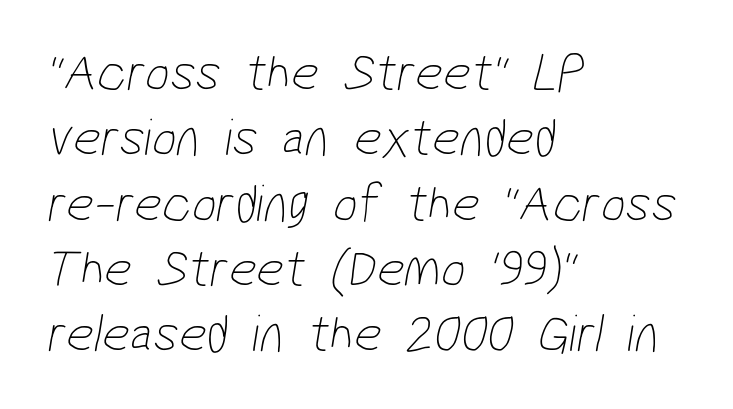
Q: Is the text bold? A: No.
Q: Is the typeface a serif or a sans-serif typeface? A: Sans-serif.
Q: Is the text underlined? A: No.
Q: How is the paragraph aligned? A: Left-aligned.
Q: Is the spacing between letters normal or unusually wide? A: Normal.
Q: Width (condensed, normal, or wide)? A: Condensed.
Q: Stroke contrast? A: Low.
Q: x-height? A: Medium.
Q: Monospaced? A: No.
